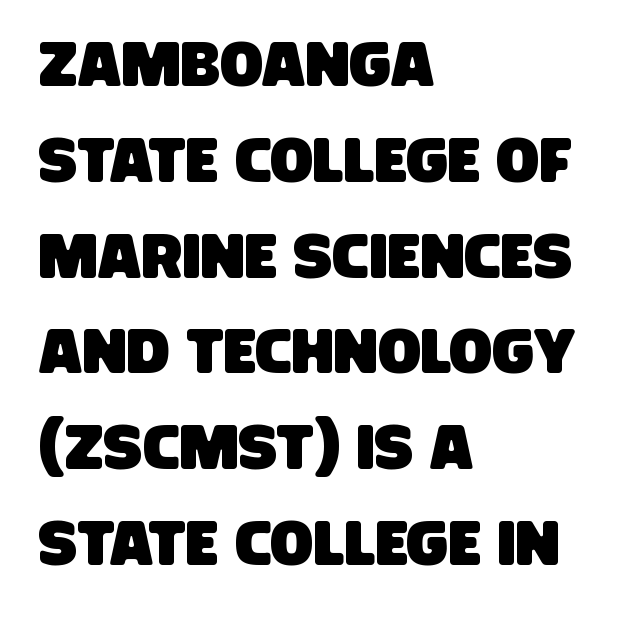
Q: Is the typeface a serif or a sans-serif typeface? A: Sans-serif.
Q: Is the text underlined? A: No.
Q: How is the paragraph aligned? A: Left-aligned.
Q: Is the spacing between letters normal or unusually wide? A: Normal.
Q: Is the spacing between lines tight, normal or loose? A: Normal.
Q: Width (condensed, normal, or wide)? A: Condensed.
Q: Stroke contrast? A: Low.
Q: x-height? A: Large.
Q: Monospaced? A: No.
